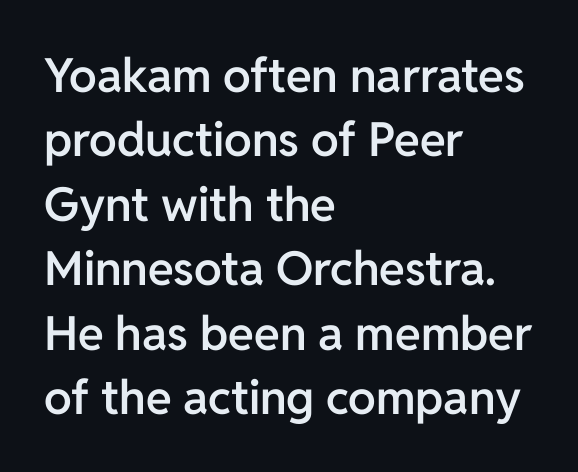
This is the in-between weight designers call semibold or demi. The compositor pushed each line to the left boundary. This rendering employs a face without finishing strokes, i.e., a sans-serif. Honestly, there is no underline to notice here at all. The letterforms sit shoulder to shoulder at normal distance. Do the letters lean? They stand straight.
